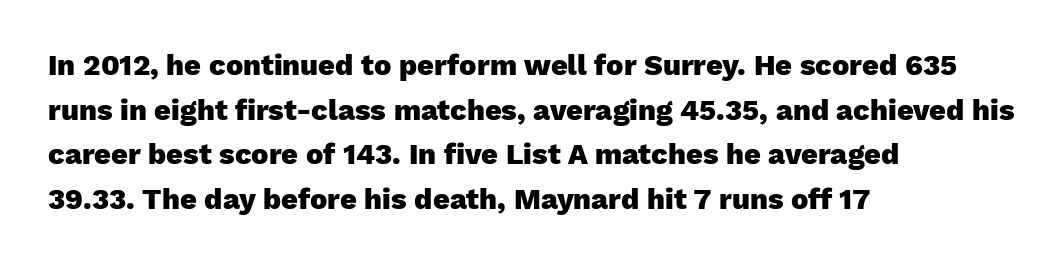
{"serif": "no", "italic": "no", "bold": "yes", "weight": "heavy", "width": "normal", "stroke_contrast": "low", "x_height": "medium", "monospaced": "no", "underline": "no", "align": "left", "line_spacing": "normal", "line_spacing_ratio": 1.54, "letter_spacing": "normal", "letter_spacing_em": 0.0, "glyph_px": 29}
